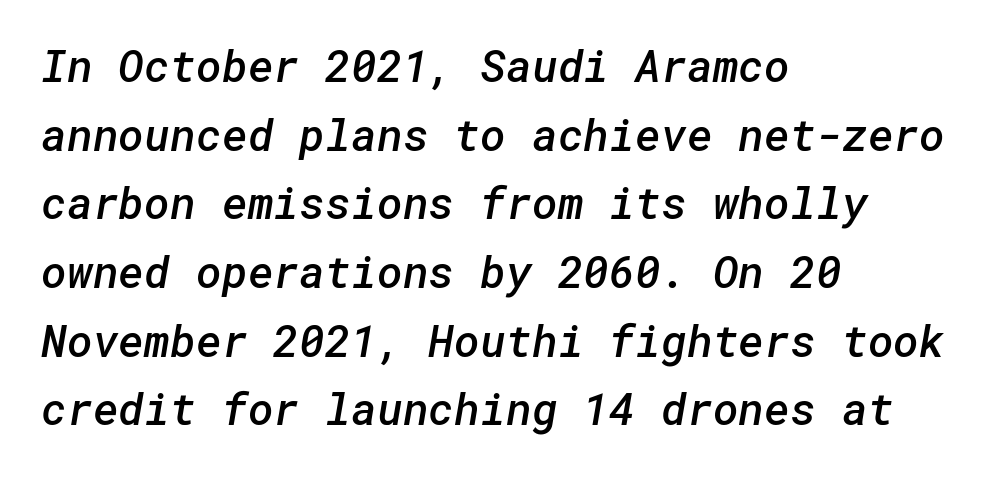
Q: Is the text bold? A: Semi-bold.
Q: Is the typeface a serif or a sans-serif typeface? A: Sans-serif.
Q: Is the text underlined? A: No.
Q: How is the paragraph aligned? A: Left-aligned.
Q: Is the spacing between letters normal or unusually wide? A: Normal.
Q: Is the spacing between lines tight, normal or loose? A: Normal.
Q: Width (condensed, normal, or wide)? A: Normal.
Q: Stroke contrast? A: Low.
Q: x-height? A: Medium.
